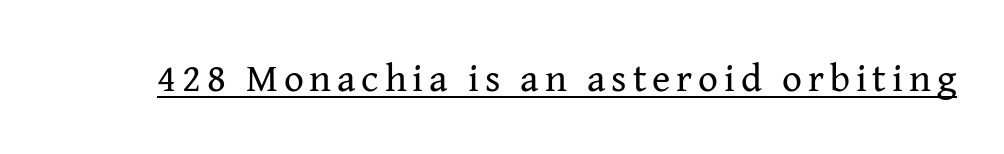
The lettering stays uniformly vertical, giving the passage a roman look. These characters rest on top of a visible drawn line. The designer went with a serif here, giving each stem small feet. A typesetter would call this proportional, since set widths differ per character. Stems here are at most as thick as an everyday book face.
